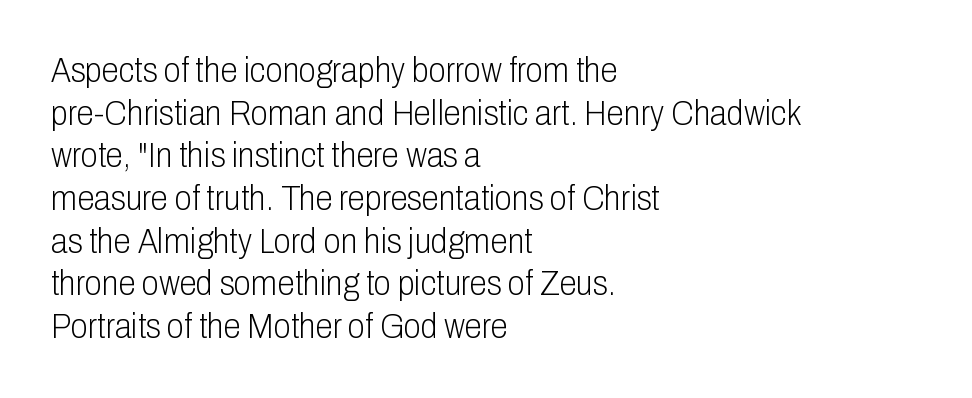
{"serif": "no", "italic": "no", "bold": "no", "weight": "light", "width": "condensed", "stroke_contrast": "low", "x_height": "medium", "monospaced": "no", "underline": "no", "align": "left", "line_spacing_ratio": 1.22, "letter_spacing": "normal", "letter_spacing_em": 0.0, "glyph_px": 35}
